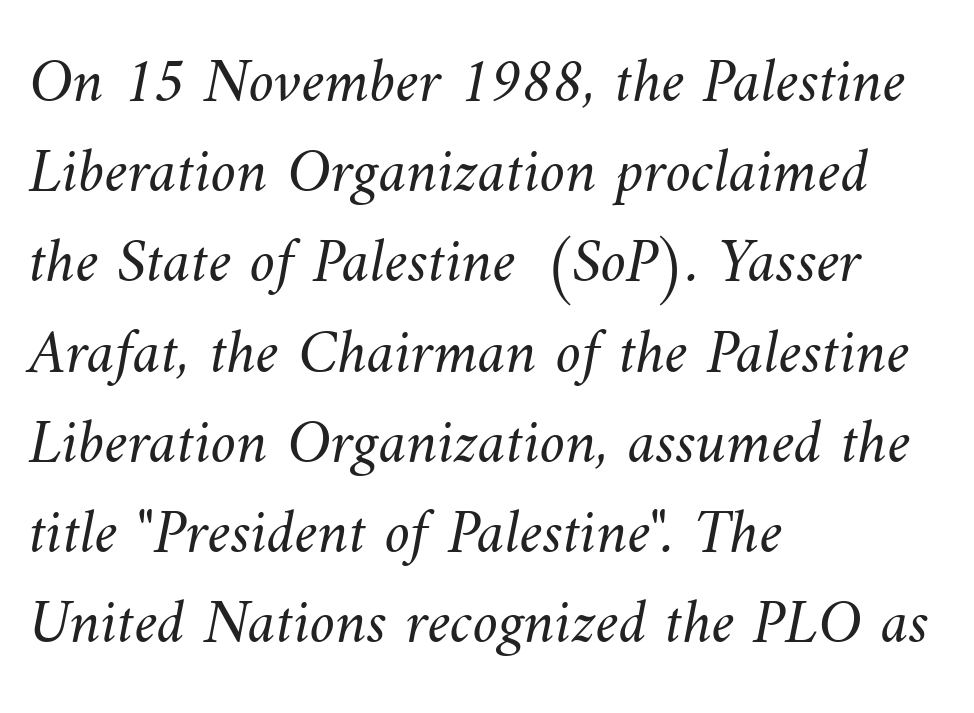
The image shows 64 px light type; set left-aligned, normal line spacing (1.41x), normal letter spacing, not underlined; medium stroke contrast and a small x-height.
